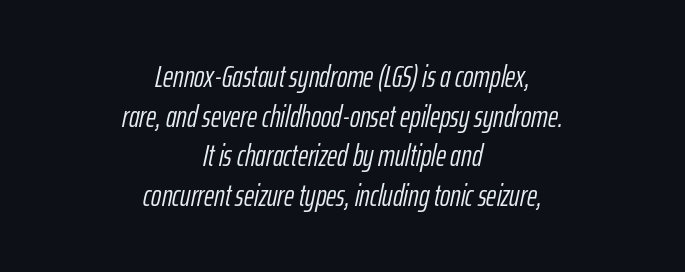
{"italic": "yes", "lean": "right", "slant_degrees": 12, "bold": "no", "weight": "light", "width": "condensed", "stroke_contrast": "low", "x_height": "medium", "monospaced": "no", "underline": "no", "align": "center", "line_spacing": "normal", "line_spacing_ratio": 1.28, "letter_spacing": "normal", "letter_spacing_em": 0.0, "glyph_px": 31}
